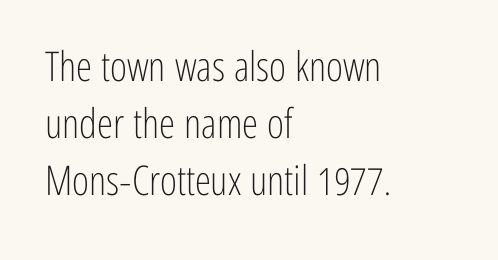
Q: Is the text bold? A: No.
Q: Is the text italic (slanted)? A: No, it is upright.
Q: Is the typeface a serif or a sans-serif typeface? A: Sans-serif.
Q: Is the text underlined? A: No.
Q: How is the paragraph aligned? A: Left-aligned.
Q: Is the spacing between letters normal or unusually wide? A: Normal.
Q: Is the spacing between lines tight, normal or loose? A: Normal.
Q: Width (condensed, normal, or wide)? A: Condensed.
Q: Stroke contrast? A: Low.
Q: x-height? A: Medium.
Q: Monospaced? A: No.
